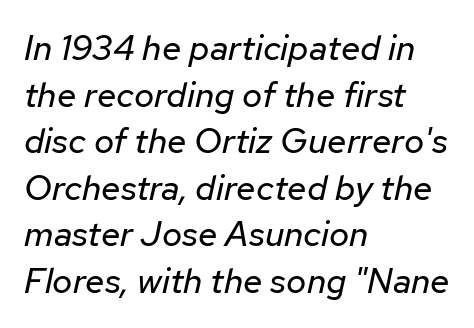
{"italic": "yes", "lean": "right", "slant_degrees": 12, "bold": "no", "weight": "regular", "width": "normal", "stroke_contrast": "low", "x_height": "medium", "monospaced": "no", "underline": "no", "align": "left", "line_spacing": "normal", "line_spacing_ratio": 1.33, "letter_spacing": "normal", "letter_spacing_em": 0.0, "glyph_px": 35}
